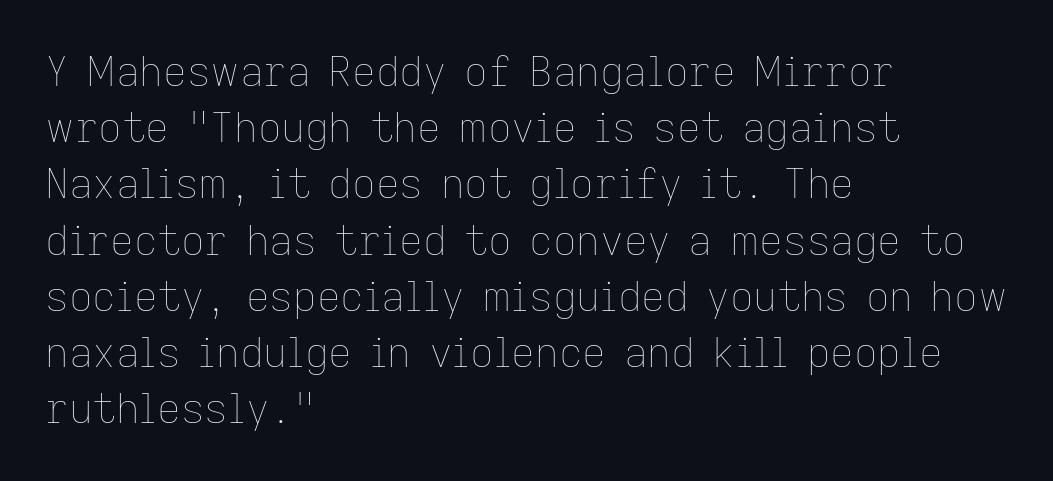
This sample has the flowing, uneven cadence of proportional lettering. The specimen reads as upright at a glance. Vertical stems look standard width or narrower in stroke. Spacing between characters is what you'd get straight out of the box. Short and long lines alike share a common starting point at left.
